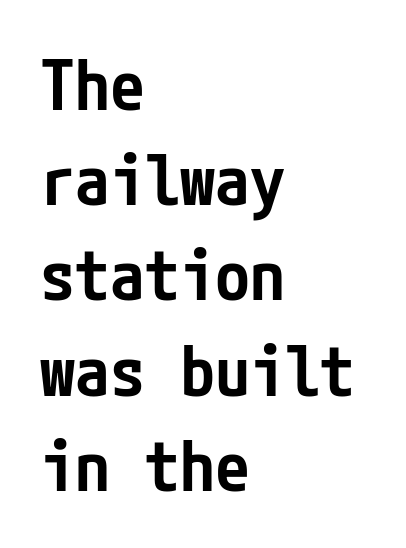
The image shows 70 px semibold, condensed sans-serif type, upright; set left-aligned, normal line spacing (1.36x), normal letter spacing, not underlined; low stroke contrast and a medium x-height.
